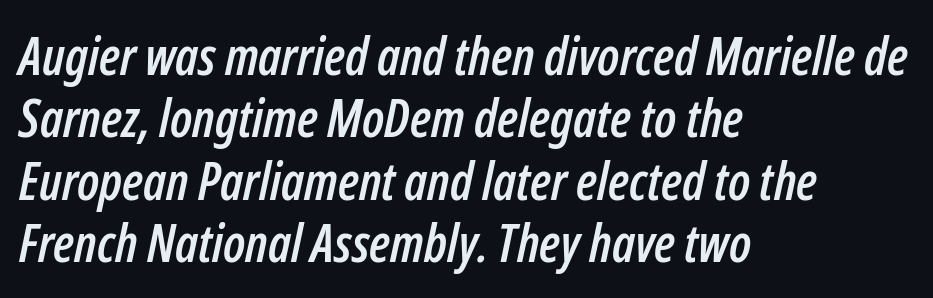
{"italic": "yes", "lean": "right", "slant_degrees": 12, "width": "condensed", "stroke_contrast": "low", "x_height": "medium", "monospaced": "no", "underline": "no", "align": "left", "line_spacing_ratio": 1.2, "letter_spacing": "normal", "letter_spacing_em": 0.0, "glyph_px": 52}
